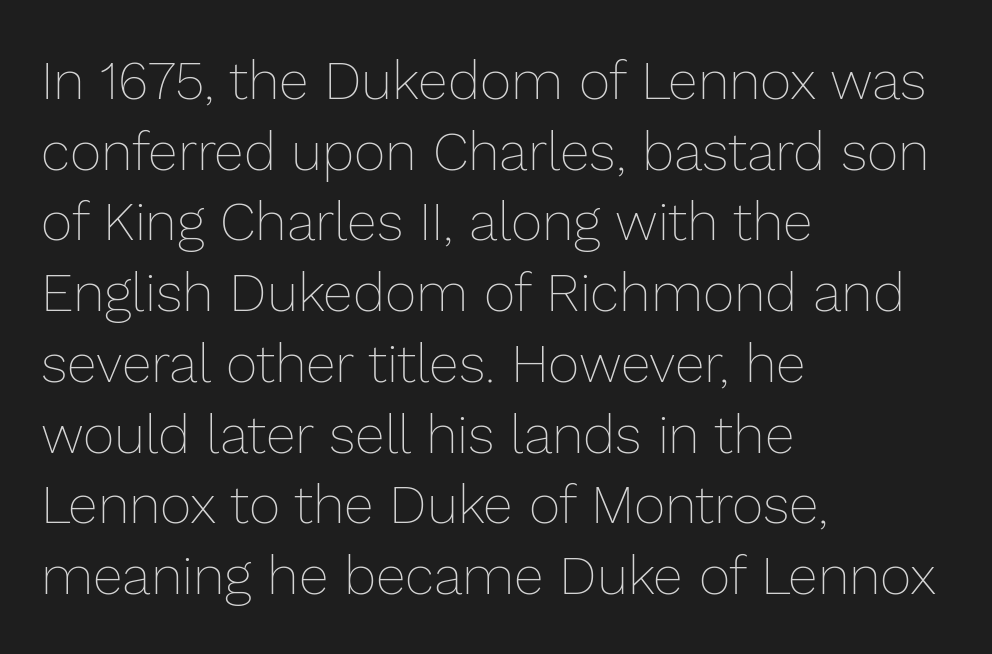
{"italic": "no", "bold": "no", "weight": "thin", "width": "normal", "stroke_contrast": "low", "x_height": "medium", "monospaced": "no", "underline": "no", "align": "left", "line_spacing": "normal", "line_spacing_ratio": 1.31, "letter_spacing": "normal", "letter_spacing_em": 0.0, "glyph_px": 54}
